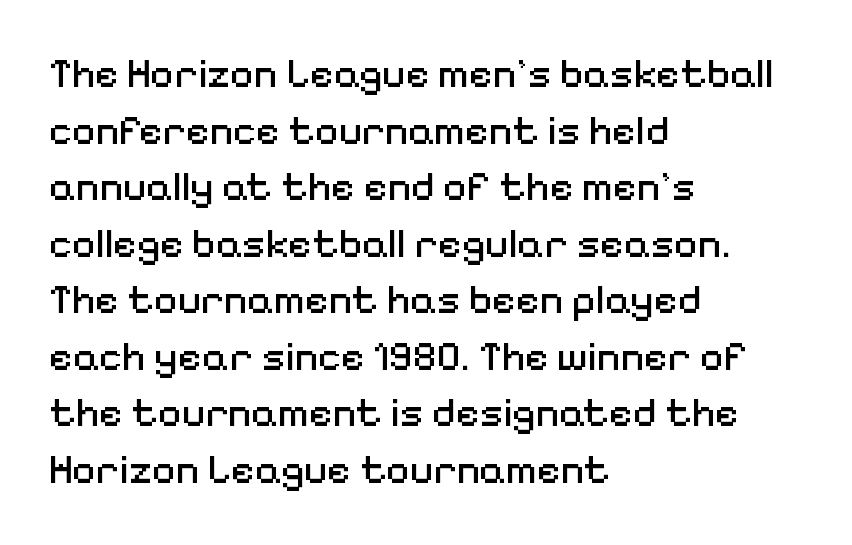
The image shows 41 px regular-weight sans-serif type, upright; set left-aligned, normal line spacing (1.38x), normal letter spacing, not underlined; medium stroke contrast and a medium x-height.
